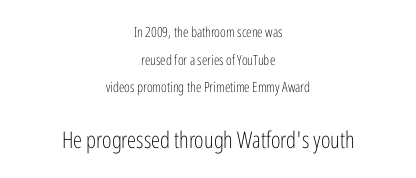
The image shows 23 px text type, upright; set centered, loose line spacing (1.97x), normal letter spacing, not underlined; the second (bottom) block is 1.64x larger.
